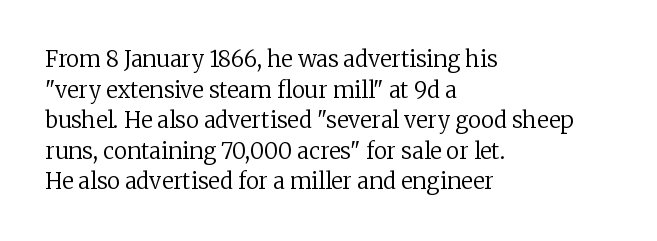
The image shows 22 px text type, upright; set left-aligned, normal line spacing (1.39x), normal letter spacing, not underlined.
